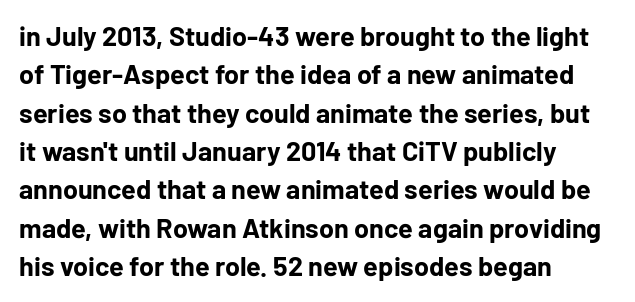
The image shows 27 px bold type, upright; set left-aligned, normal line spacing (1.42x), normal letter spacing, not underlined.
